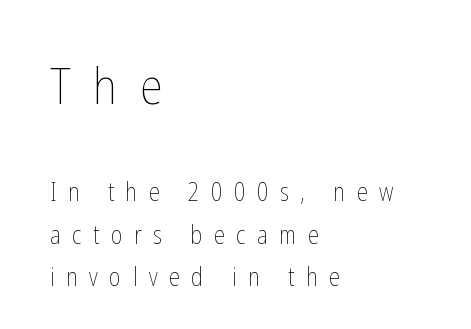
{"italic": "no", "bold": "no", "weight": "thin", "width": "condensed", "stroke_contrast": "low", "x_height": "medium", "monospaced": "no", "underline": "no", "align": "left", "line_spacing": "normal", "line_spacing_ratio": 1.69, "letter_spacing": "wide", "letter_spacing_em": 0.46, "larger_block": "first", "size_ratio": 2.0, "glyph_px": 50}
